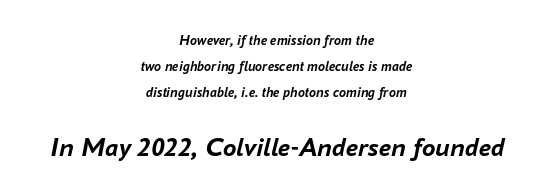
Q: Is the text bold? A: Yes.
Q: Is the text italic (slanted)? A: Yes, it leans right by about 16 degrees.
Q: Is the text underlined? A: No.
Q: How is the paragraph aligned? A: Centered.
Q: Is the spacing between letters normal or unusually wide? A: Normal.
Q: Which block of text is set in a larger size, the first (top) or the second (bottom)? A: The second (bottom) one.
